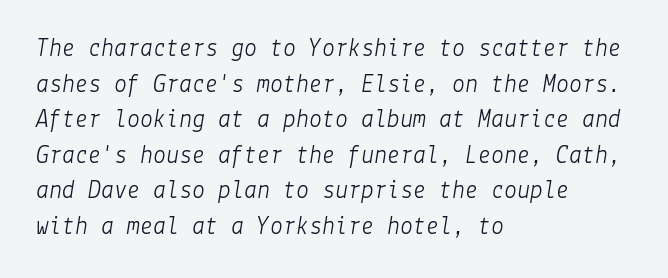
This rendering uses left alignment, leaving the right contour irregular. This block has exactly the height ordinary leading produces. The face used here has a pronounced slope to its letters. Counters stay open thanks to moderate or lighter strokes.
